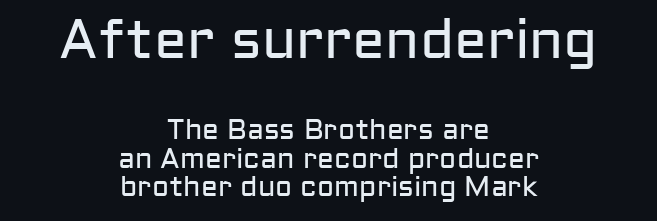
{"serif": "no", "italic": "no", "bold": "no", "weight": "regular", "width": "normal", "stroke_contrast": "low", "x_height": "medium", "monospaced": "no", "underline": "no", "align": "center", "line_spacing": "tight", "line_spacing_ratio": 1.02, "letter_spacing": "normal", "letter_spacing_em": 0.0, "larger_block": "first", "size_ratio": 1.96, "glyph_px": 55}
